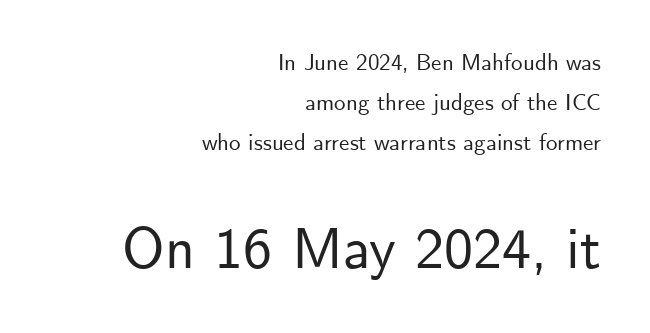
The image shows 58 px sans-serif type, upright; set right-aligned, line spacing 1.74x, normal letter spacing, not underlined; the second (bottom) block is 2.52x larger; low stroke contrast and a small x-height.
